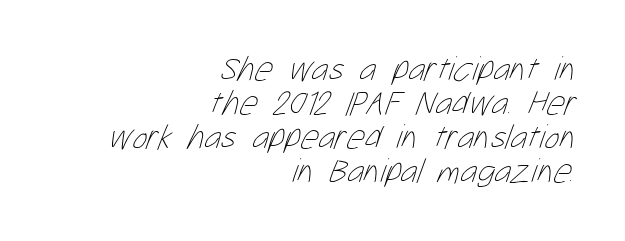
Q: Is the text bold? A: No.
Q: Is the text underlined? A: No.
Q: How is the paragraph aligned? A: Right-aligned.
Q: Is the spacing between letters normal or unusually wide? A: Normal.
Q: Is the spacing between lines tight, normal or loose? A: Tight.
Q: Width (condensed, normal, or wide)? A: Condensed.
Q: Stroke contrast? A: Low.
Q: x-height? A: Medium.
Q: Monospaced? A: No.
